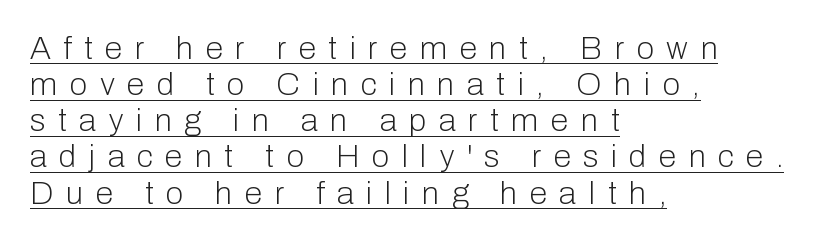
{"serif": "no", "italic": "no", "bold": "no", "weight": "light", "width": "normal", "stroke_contrast": "low", "x_height": "medium", "monospaced": "no", "underline": "yes", "align": "left", "line_spacing": "tight", "line_spacing_ratio": 1.13, "letter_spacing": "wide", "letter_spacing_em": 0.39, "glyph_px": 32}
